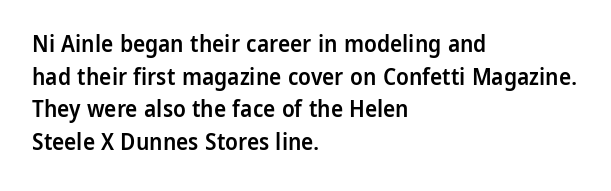
Q: Is the text bold? A: Semi-bold.
Q: Is the text italic (slanted)? A: No, it is upright.
Q: Is the text underlined? A: No.
Q: How is the paragraph aligned? A: Left-aligned.
Q: Is the spacing between letters normal or unusually wide? A: Normal.
Q: Is the spacing between lines tight, normal or loose? A: Normal.
